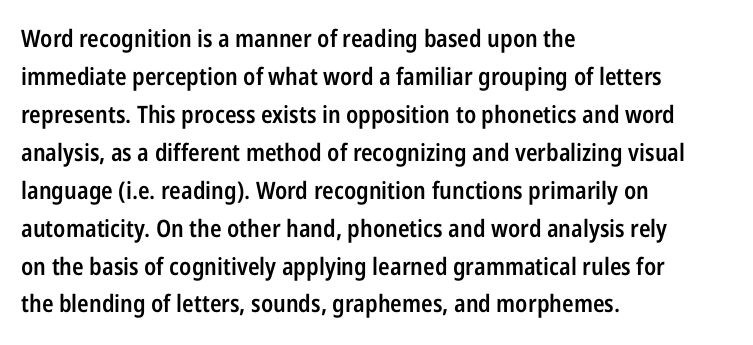
{"italic": "no", "bold": "semi", "underline": "no", "align": "left", "line_spacing": "normal", "line_spacing_ratio": 1.58, "letter_spacing": "normal", "letter_spacing_em": 0.0, "glyph_px": 24}
